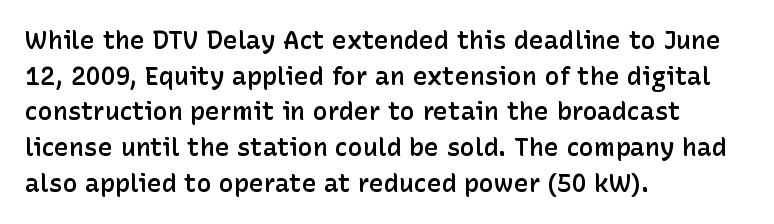
Q: Is the text bold? A: Semi-bold.
Q: Is the text italic (slanted)? A: No, it is upright.
Q: Is the text underlined? A: No.
Q: How is the paragraph aligned? A: Left-aligned.
Q: Is the spacing between letters normal or unusually wide? A: Normal.
Q: Is the spacing between lines tight, normal or loose? A: Normal.
